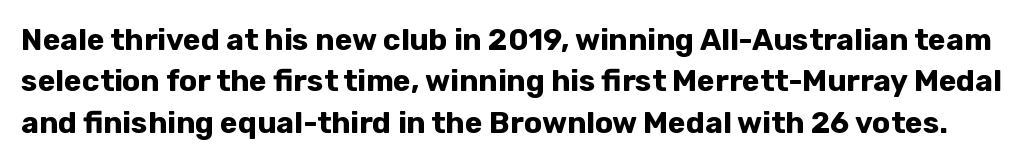
The image shows 30 px bold sans-serif type, upright; set normal line spacing (1.38x), normal letter spacing, not underlined; low stroke contrast and a medium x-height.
